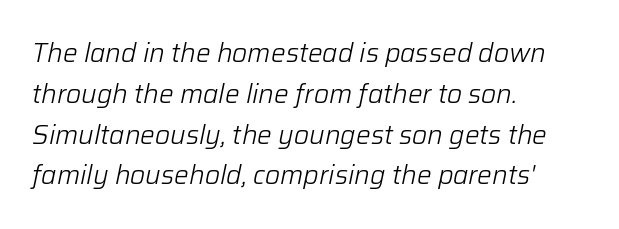
{"italic": "yes", "lean": "right", "slant_degrees": 12, "bold": "no", "underline": "no", "align": "left", "line_spacing": "normal", "line_spacing_ratio": 1.57, "letter_spacing": "normal", "letter_spacing_em": 0.0, "glyph_px": 26}
